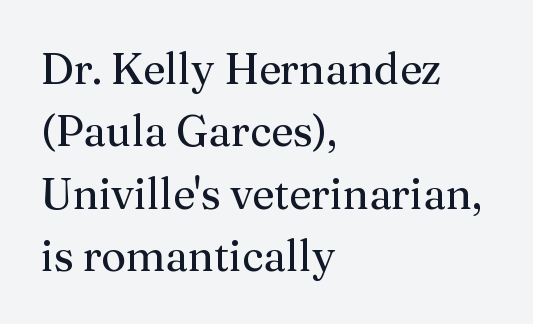
The image shows 43 px regular-weight serif type, upright; set left-aligned, normal line spacing (1.45x), normal letter spacing, not underlined; medium stroke contrast and a medium x-height.
